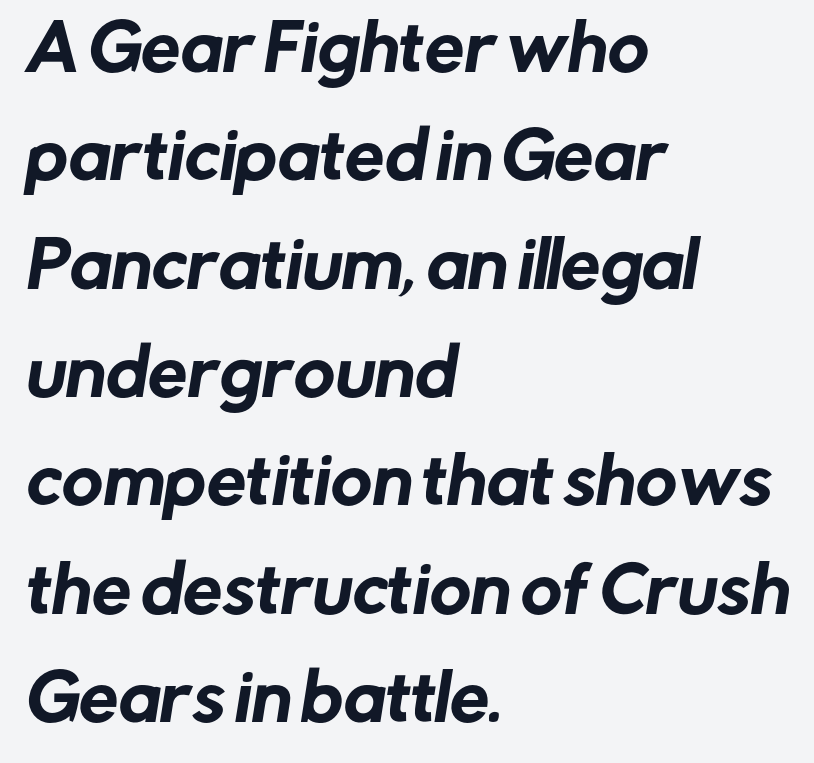
The image shows 63 px sans-serif type; set left-aligned, line spacing 1.72x, normal letter spacing, not underlined; low stroke contrast and a medium x-height.
